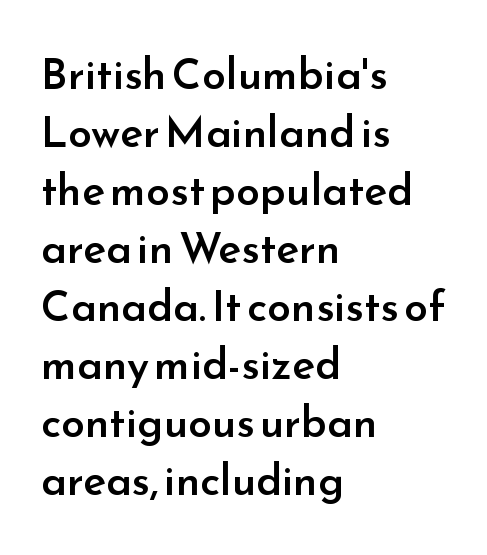
Q: Is the text bold? A: Semi-bold.
Q: Is the text italic (slanted)? A: No, it is upright.
Q: Is the typeface a serif or a sans-serif typeface? A: Sans-serif.
Q: Is the text underlined? A: No.
Q: How is the paragraph aligned? A: Left-aligned.
Q: Is the spacing between letters normal or unusually wide? A: Normal.
Q: Is the spacing between lines tight, normal or loose? A: Normal.
Q: Width (condensed, normal, or wide)? A: Normal.
Q: Stroke contrast? A: Low.
Q: x-height? A: Small.
Q: Monospaced? A: No.
